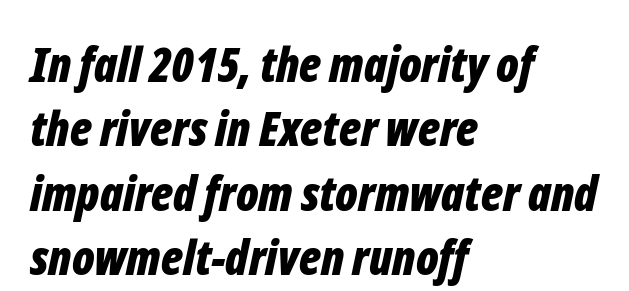
{"italic": "yes", "lean": "right", "slant_degrees": 12, "bold": "yes", "weight": "bold", "width": "condensed", "stroke_contrast": "low", "x_height": "medium", "monospaced": "no", "underline": "no", "align": "left", "line_spacing": "normal", "line_spacing_ratio": 1.34, "letter_spacing": "normal", "letter_spacing_em": 0.0, "glyph_px": 48}
